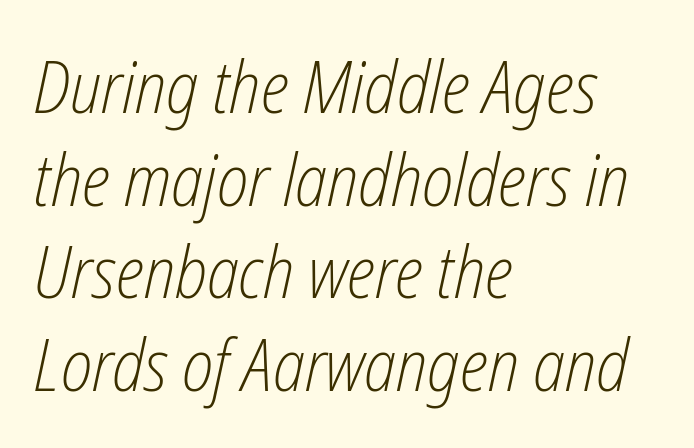
The image shows 73 px light, condensed type, italic (leaning right); set left-aligned, normal line spacing (1.27x), normal letter spacing, not underlined; low stroke contrast and a medium x-height.
